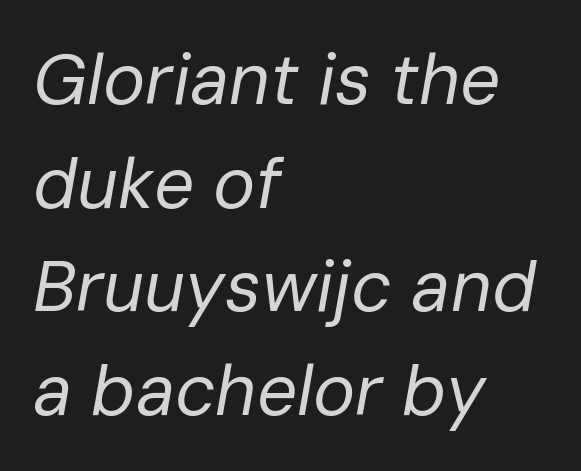
{"italic": "yes", "lean": "right", "slant_degrees": 10, "bold": "no", "weight": "regular", "width": "normal", "stroke_contrast": "low", "x_height": "medium", "monospaced": "no", "underline": "no", "align": "left", "line_spacing": "normal", "line_spacing_ratio": 1.46, "letter_spacing": "normal", "letter_spacing_em": 0.0, "glyph_px": 71}
